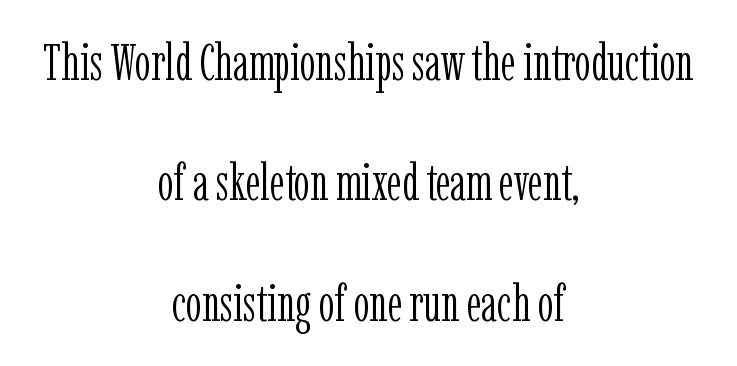
Q: Is the text bold? A: No.
Q: Is the text italic (slanted)? A: No, it is upright.
Q: Is the typeface a serif or a sans-serif typeface? A: Serif.
Q: Is the text underlined? A: No.
Q: How is the paragraph aligned? A: Centered.
Q: Is the spacing between letters normal or unusually wide? A: Normal.
Q: Is the spacing between lines tight, normal or loose? A: Loose.
Q: Width (condensed, normal, or wide)? A: Condensed.
Q: Stroke contrast? A: Low.
Q: x-height? A: Medium.
Q: Monospaced? A: No.
